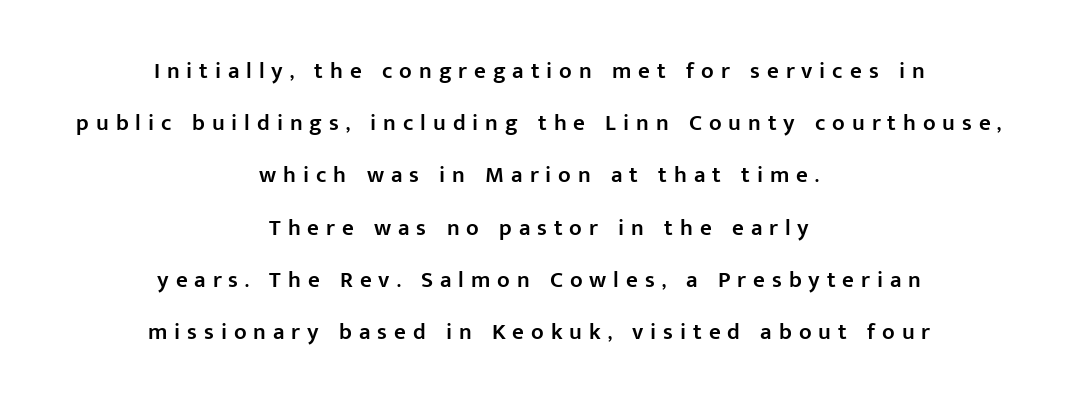
{"italic": "no", "bold": "semi", "underline": "no", "align": "center", "line_spacing": "loose", "line_spacing_ratio": 2.27, "letter_spacing": "wide", "letter_spacing_em": 0.3, "glyph_px": 23}
